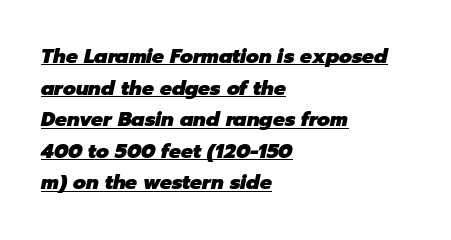
Q: Is the text bold? A: Yes.
Q: Is the text italic (slanted)? A: Yes, it leans right by about 12 degrees.
Q: Is the text underlined? A: Yes.
Q: How is the paragraph aligned? A: Left-aligned.
Q: Is the spacing between letters normal or unusually wide? A: Normal.
Q: Is the spacing between lines tight, normal or loose? A: Normal.
